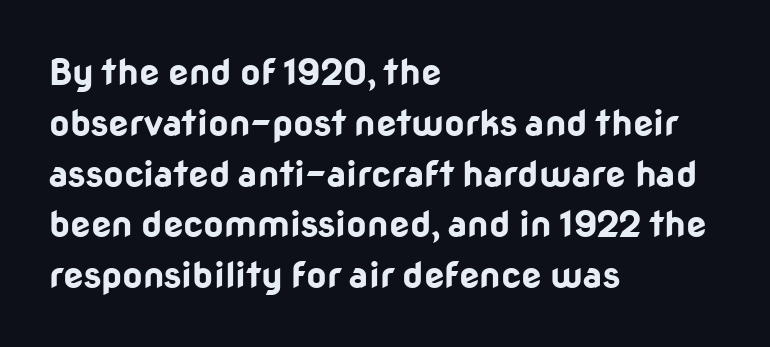
The image shows 36 px bold sans-serif type, upright; set left-aligned, normal line spacing (1.41x), normal letter spacing, not underlined; low stroke contrast and a medium x-height.
